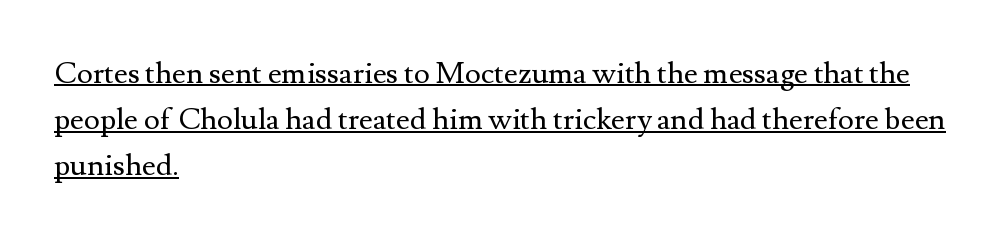
Q: Is the text bold? A: No.
Q: Is the text italic (slanted)? A: No, it is upright.
Q: Is the typeface a serif or a sans-serif typeface? A: Serif.
Q: Is the text underlined? A: Yes.
Q: How is the paragraph aligned? A: Left-aligned.
Q: Is the spacing between letters normal or unusually wide? A: Normal.
Q: Is the spacing between lines tight, normal or loose? A: Normal.
Q: Width (condensed, normal, or wide)? A: Normal.
Q: Stroke contrast? A: Medium.
Q: x-height? A: Small.
Q: Monospaced? A: No.
